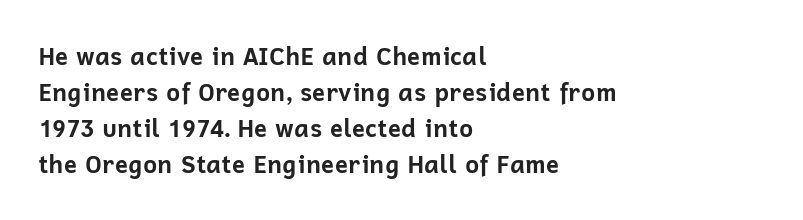
{"italic": "no", "bold": "yes", "underline": "no", "align": "left", "line_spacing": "normal", "line_spacing_ratio": 1.5, "letter_spacing": "normal", "letter_spacing_em": 0.0, "glyph_px": 24}
